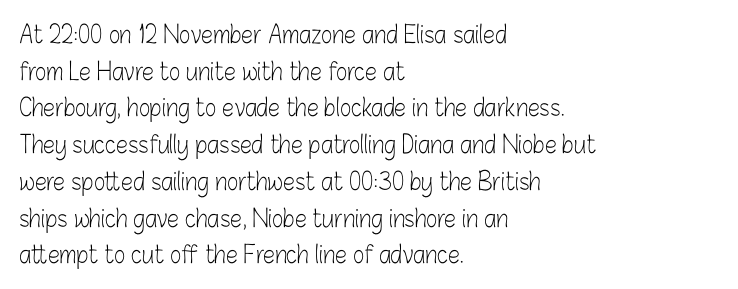
Standard letterfit; no display-style spreading of the glyphs. No chunkiness to these letters — they're not bold. This is roman type, the default non-slanted kind. Does the copy run flush right? No — it runs flush left.
